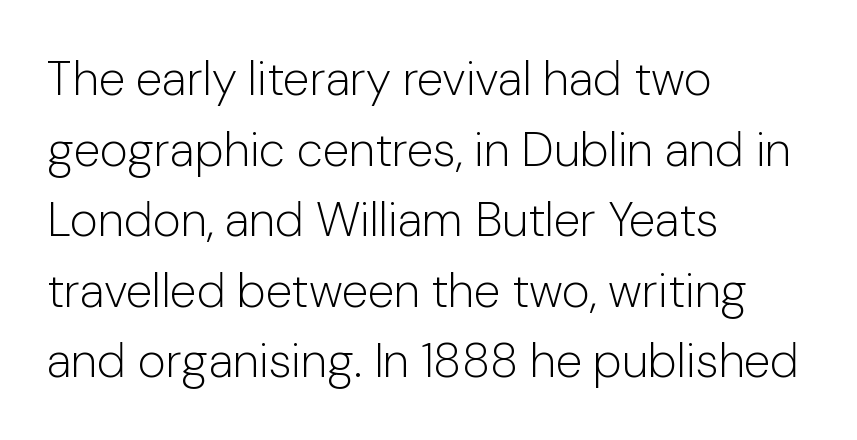
{"serif": "no", "italic": "no", "bold": "no", "weight": "light", "width": "normal", "stroke_contrast": "low", "x_height": "medium", "monospaced": "no", "underline": "no", "align": "left", "line_spacing": "normal", "line_spacing_ratio": 1.47, "letter_spacing": "normal", "letter_spacing_em": 0.0, "glyph_px": 48}
